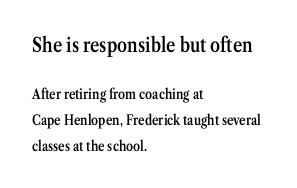
Left-aligned paragraph, ragged on the right. A bare baseline throughout the passage. Caption: semibold face, moderately heavy strokes. Reading top to bottom, the characters get smaller at the block break.
